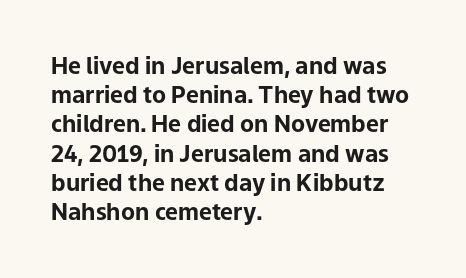
Q: Is the text bold? A: Yes.
Q: Is the text italic (slanted)? A: No, it is upright.
Q: Is the text underlined? A: No.
Q: How is the paragraph aligned? A: Left-aligned.
Q: Is the spacing between letters normal or unusually wide? A: Normal.
Q: Is the spacing between lines tight, normal or loose? A: Normal.
